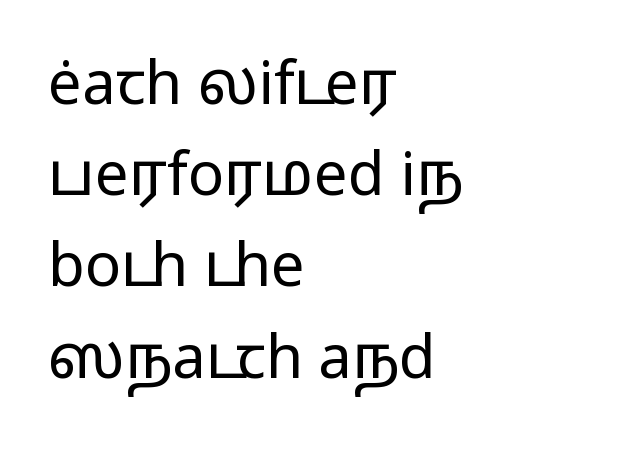
Spacing verdict: proportional, widths tailored to each character. The letters stand straight up with perfectly vertical stems. The weight would be labelled regular, book, light, or lighter still. Typographically, this falls in the sans-serif category. The space between consecutive lines is moderate.
